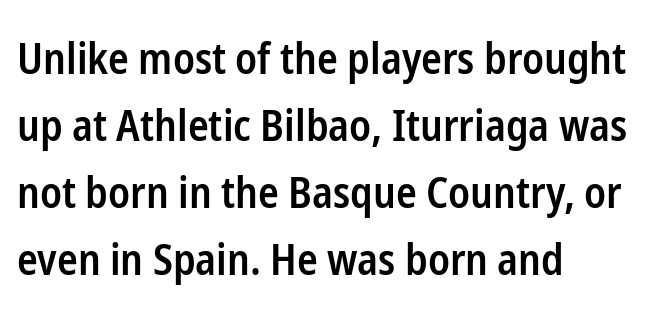
{"serif": "no", "italic": "no", "bold": "semi", "weight": "semibold", "width": "condensed", "stroke_contrast": "low", "x_height": "medium", "monospaced": "no", "underline": "no", "align": "left", "line_spacing": "normal", "line_spacing_ratio": 1.56, "letter_spacing": "normal", "letter_spacing_em": 0.0, "glyph_px": 43}
